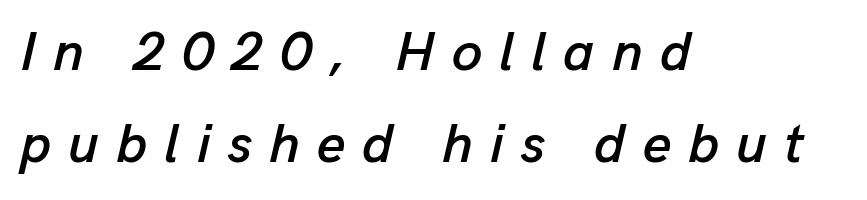
{"italic": "yes", "lean": "right", "slant_degrees": 13, "width": "normal", "stroke_contrast": "low", "x_height": "medium", "monospaced": "no", "underline": "no", "align": "left", "line_spacing": "normal", "line_spacing_ratio": 1.68, "letter_spacing": "wide", "letter_spacing_em": 0.31, "glyph_px": 55}
